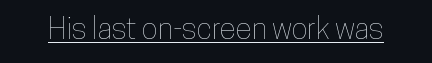
{"italic": "no", "width": "condensed", "stroke_contrast": "low", "x_height": "medium", "monospaced": "no", "underline": "yes", "letter_spacing": "normal", "letter_spacing_em": 0.0, "glyph_px": 30}
